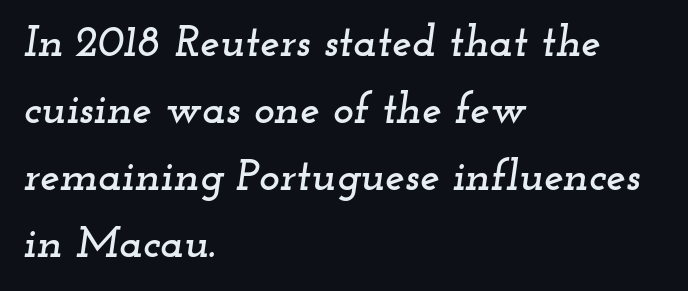
Little horizontal feet cap the strokes, marking this as serif type. The string is rendered with underlining switched off. Whoever set this chose a conventional vertical rhythm. You could not count columns in this text — the font is proportionally spaced. Characters follow at the spacing the type designer built in.
